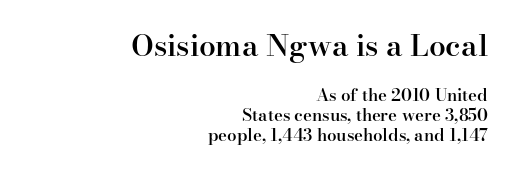
{"serif": "yes", "italic": "no", "bold": "semi", "weight": "semibold", "width": "normal", "stroke_contrast": "high", "x_height": "small", "monospaced": "no", "underline": "no", "align": "right", "line_spacing_ratio": 1.17, "letter_spacing": "normal", "letter_spacing_em": 0.0, "larger_block": "first", "size_ratio": 1.76, "glyph_px": 30}
